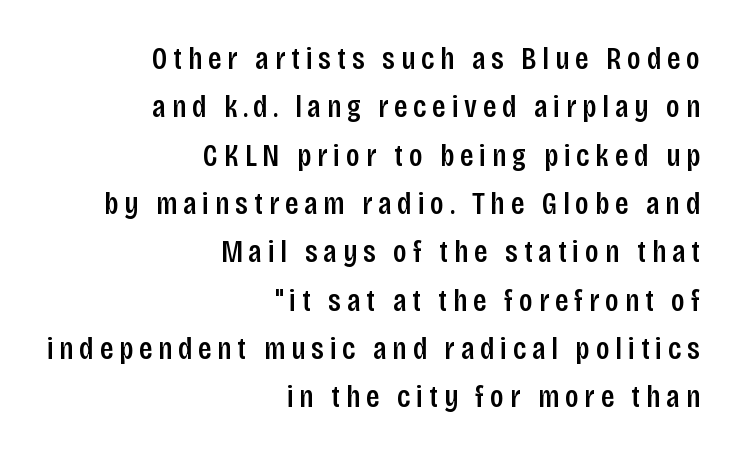
{"serif": "no", "italic": "no", "bold": "semi", "weight": "semibold", "width": "condensed", "stroke_contrast": "low", "x_height": "large", "monospaced": "no", "underline": "no", "align": "right", "line_spacing": "normal", "line_spacing_ratio": 1.51, "glyph_px": 32}
